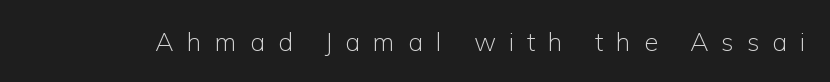
Each stroke keeps to a modest, everyday thickness or less. Letter spacing: wide. The string is rendered with underlining switched off. A typesetter would mark this as roman, not italic.
